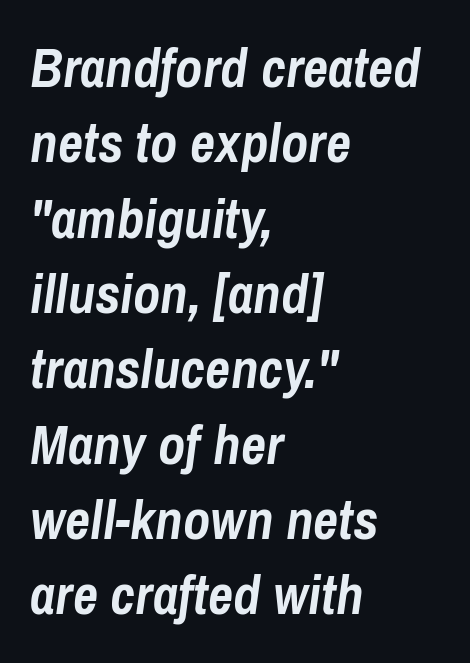
Does the weight exceed regular? Yes, all the way to bold. This sample uses plain, unmodified letter spacing. If you measured baseline to baseline, you'd find a middling distance. Unmarked baselines from the first word to the last. Quick note: italic. These lines are set flush left with a ragged right edge.
